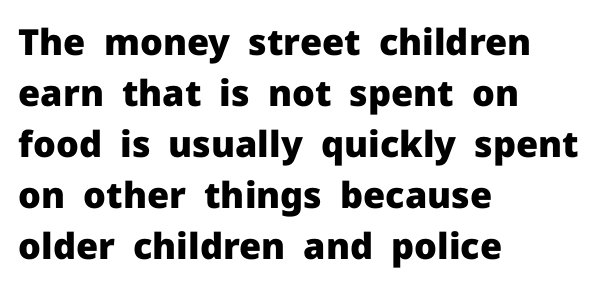
{"serif": "no", "italic": "no", "bold": "yes", "weight": "heavy", "width": "normal", "stroke_contrast": "low", "x_height": "medium", "monospaced": "no", "underline": "no", "align": "left", "line_spacing": "normal", "line_spacing_ratio": 1.42, "letter_spacing": "normal", "letter_spacing_em": 0.0, "glyph_px": 36}
